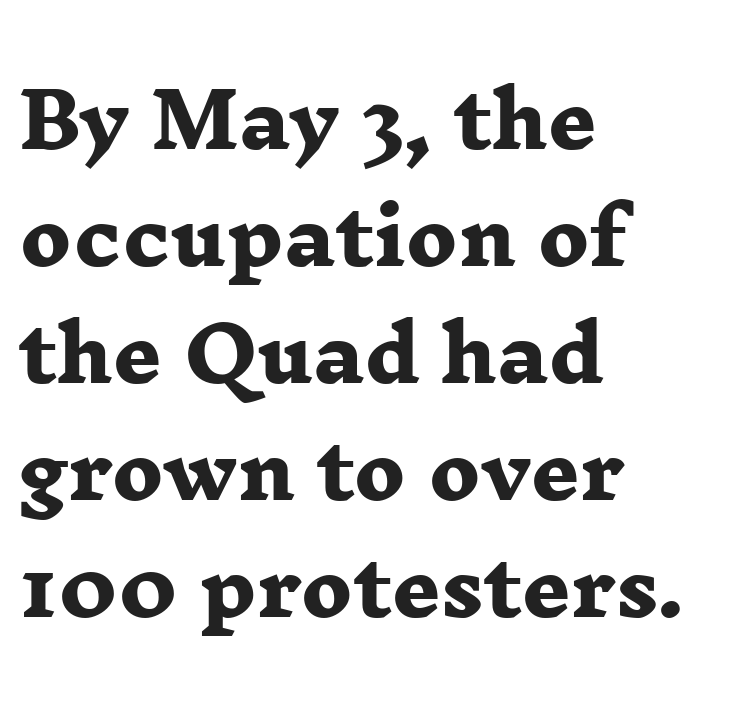
The image shows 76 px heavy, wide serif type; set left-aligned, normal line spacing (1.54x), normal letter spacing, not underlined; low stroke contrast and a medium x-height.
